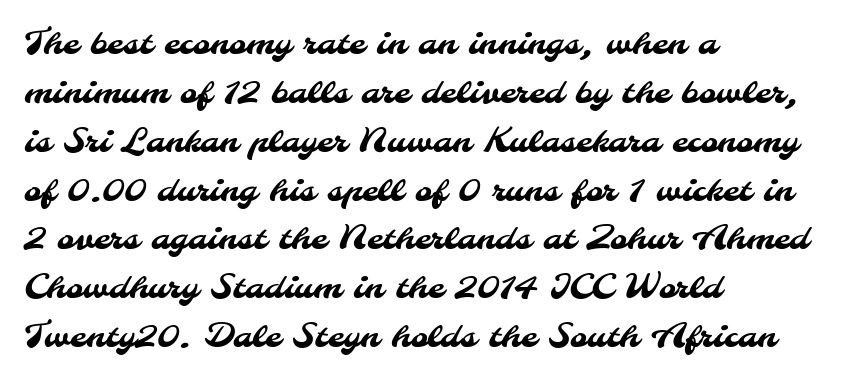
The image shows 33 px sans-serif type; set left-aligned, normal line spacing (1.48x), normal letter spacing, not underlined; medium stroke contrast and a small x-height.
